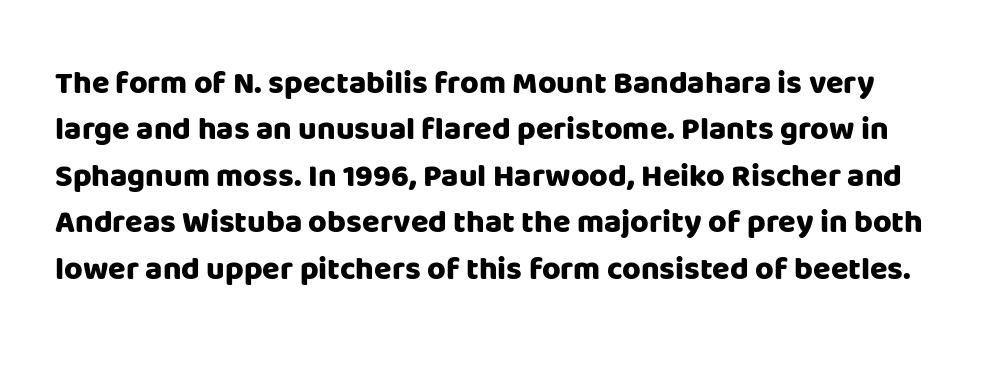
No italicization has been applied; the sample stays upright. Clear beneath every line of the passage. How are the letters spaced? Ordinarily, with no added tracking. This sample has the flowing, uneven cadence of proportional lettering. A dark, heavy texture on the line: the type is bold.
